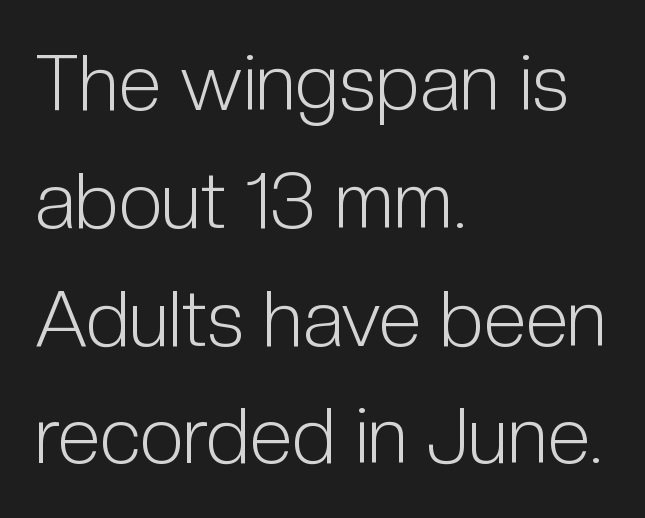
The image shows 78 px light, condensed sans-serif type, upright; set left-aligned, normal line spacing (1.51x), normal letter spacing, not underlined; low stroke contrast and a medium x-height.
